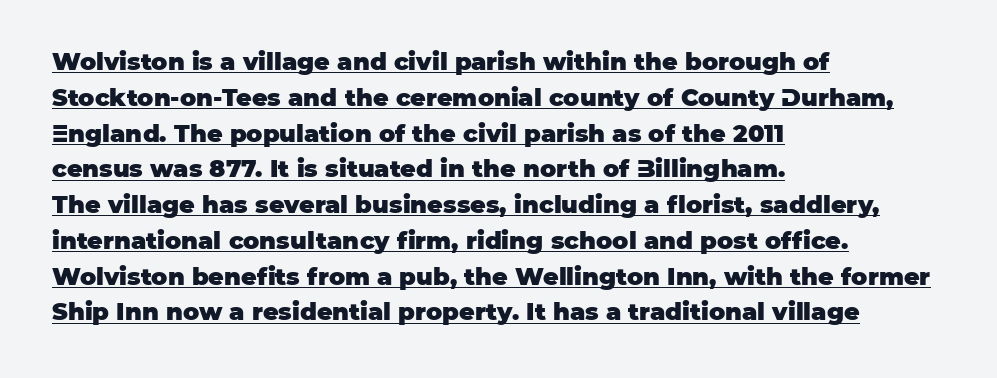
This rendering uses left alignment, leaving the right contour irregular. Thick stems and heavy bowls — unmistakably bold. The leading is moderate, giving the passage an even texture. Posture: straight, roman, zero tilt.
